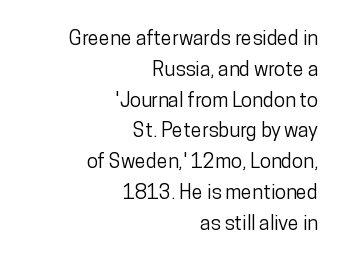
The image shows 20 px text type, upright; set right-aligned, normal line spacing (1.54x), normal letter spacing, not underlined.
